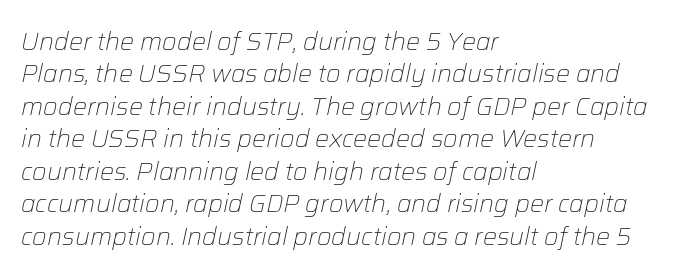
The image shows 25 px text type, italic (leaning right); set left-aligned, normal line spacing (1.3x), normal letter spacing, not underlined.
